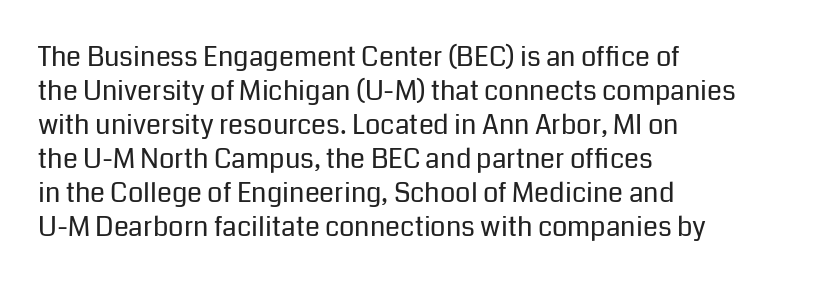
{"italic": "no", "bold": "no", "underline": "no", "align": "left", "line_spacing": "normal", "line_spacing_ratio": 1.26, "letter_spacing": "normal", "letter_spacing_em": 0.0, "glyph_px": 27}
